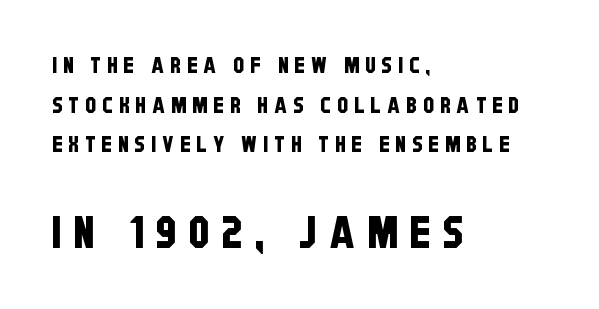
The image shows 44 px condensed sans-serif type; set left-aligned, line spacing 1.8x, unusually wide letter spacing (+0.28 em), not underlined; the second (bottom) block is 2.0x larger; low stroke contrast and a large x-height.
